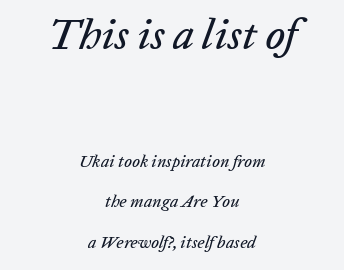
The image shows 43 px text type, italic (leaning right); set centered, loose line spacing (2.4x), normal letter spacing, not underlined; the first (top) block is 2.53x larger; low stroke contrast and a medium x-height.
